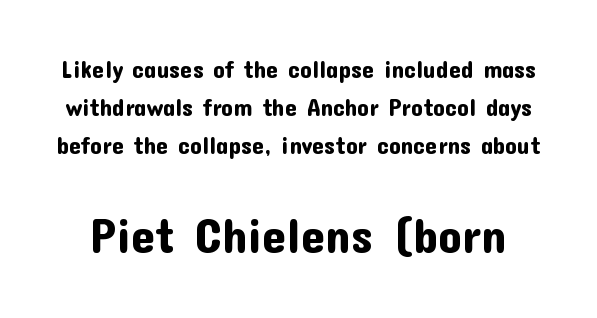
{"serif": "no", "italic": "no", "width": "normal", "stroke_contrast": "low", "x_height": "medium", "monospaced": "no", "underline": "no", "line_spacing": "normal", "line_spacing_ratio": 1.58, "letter_spacing": "normal", "letter_spacing_em": 0.0, "larger_block": "second", "size_ratio": 2.0, "glyph_px": 48}
